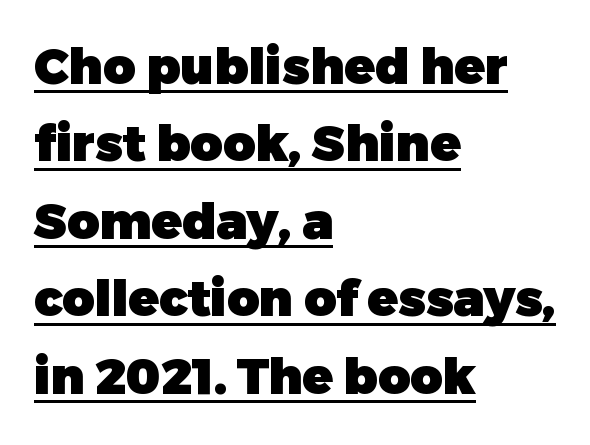
Q: Is the text bold? A: Yes.
Q: Is the text italic (slanted)? A: No, it is upright.
Q: Is the typeface a serif or a sans-serif typeface? A: Sans-serif.
Q: Is the text underlined? A: Yes.
Q: How is the paragraph aligned? A: Left-aligned.
Q: Is the spacing between letters normal or unusually wide? A: Normal.
Q: Is the spacing between lines tight, normal or loose? A: Normal.
Q: Width (condensed, normal, or wide)? A: Normal.
Q: Stroke contrast? A: Low.
Q: x-height? A: Medium.
Q: Monospaced? A: No.
